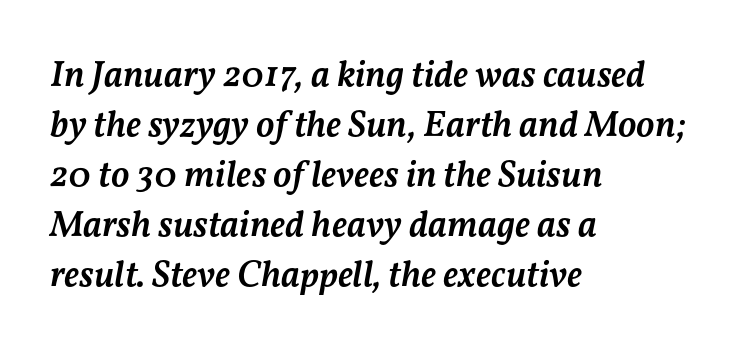
Q: Is the text bold? A: Semi-bold.
Q: Is the text italic (slanted)? A: Yes, it leans right by about 11 degrees.
Q: Is the text underlined? A: No.
Q: How is the paragraph aligned? A: Left-aligned.
Q: Is the spacing between letters normal or unusually wide? A: Normal.
Q: Is the spacing between lines tight, normal or loose? A: Normal.
Q: Width (condensed, normal, or wide)? A: Normal.
Q: Stroke contrast? A: Medium.
Q: x-height? A: Medium.
Q: Monospaced? A: No.
